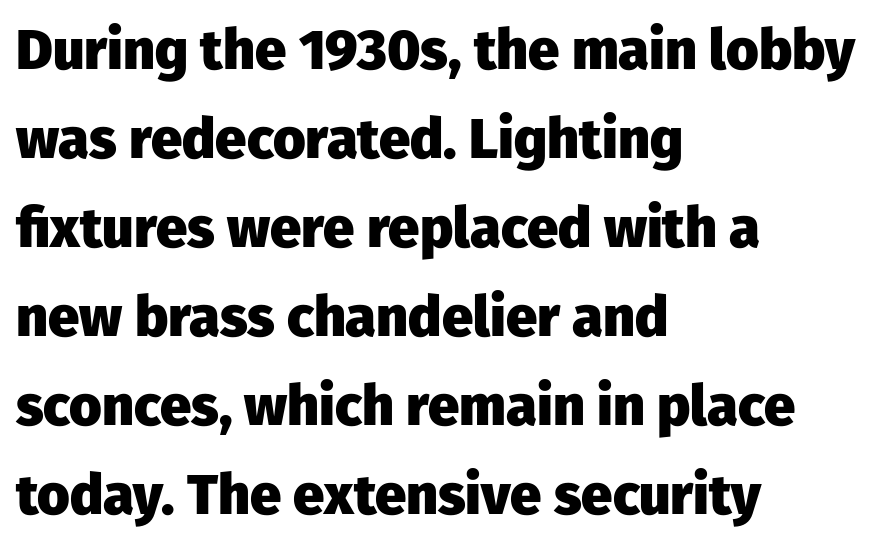
On the weight axis this lands at bold, roughly 700. If you measured baseline to baseline, you'd find a middling distance. The typesetter chose a ragged-right arrangement here. Lines of text with bare space underneath. This sample uses plain, unmodified letter spacing.
